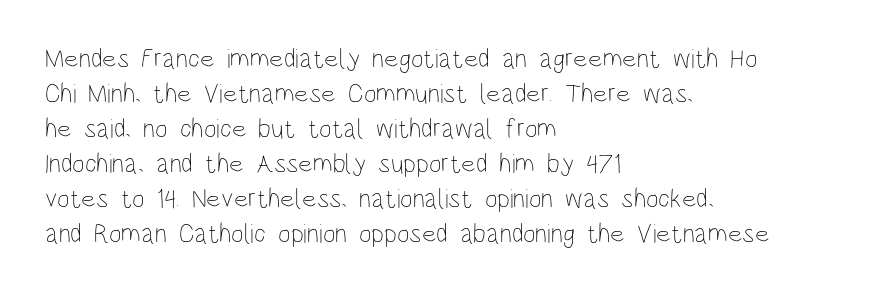
Q: Is the text bold? A: No.
Q: Is the text italic (slanted)? A: No, it is upright.
Q: Is the text underlined? A: No.
Q: How is the paragraph aligned? A: Left-aligned.
Q: Is the spacing between letters normal or unusually wide? A: Normal.
Q: Is the spacing between lines tight, normal or loose? A: Normal.
